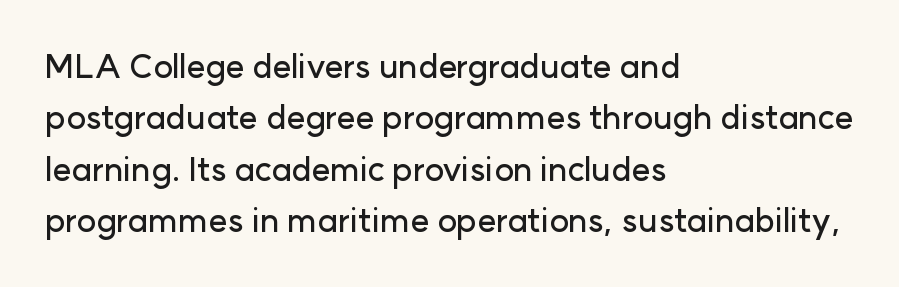
{"serif": "no", "italic": "no", "width": "normal", "stroke_contrast": "low", "x_height": "medium", "monospaced": "no", "underline": "no", "align": "left", "line_spacing": "normal", "line_spacing_ratio": 1.56, "letter_spacing": "normal", "letter_spacing_em": 0.0, "glyph_px": 33}
